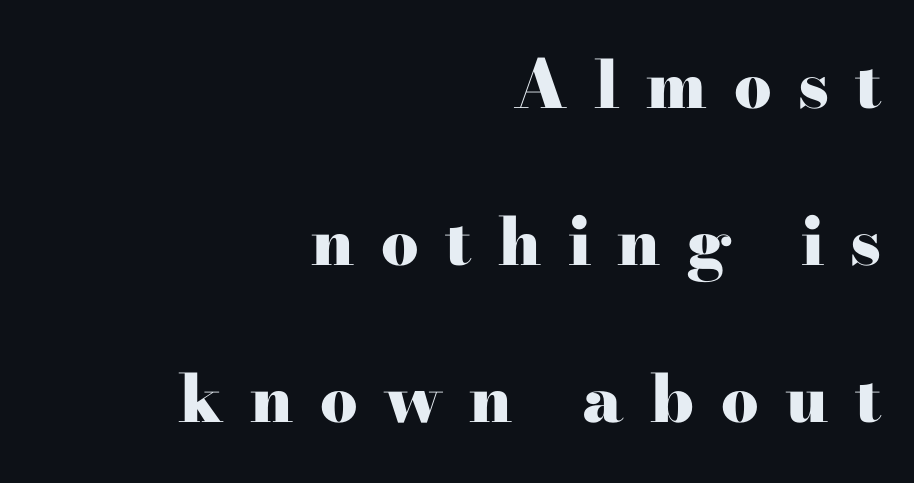
Q: Is the text bold? A: Yes.
Q: Is the text italic (slanted)? A: No, it is upright.
Q: Is the typeface a serif or a sans-serif typeface? A: Serif.
Q: Is the text underlined? A: No.
Q: How is the paragraph aligned? A: Right-aligned.
Q: Is the spacing between letters normal or unusually wide? A: Unusually wide.
Q: Is the spacing between lines tight, normal or loose? A: Loose.
Q: Width (condensed, normal, or wide)? A: Wide.
Q: Stroke contrast? A: High.
Q: x-height? A: Small.
Q: Monospaced? A: No.
